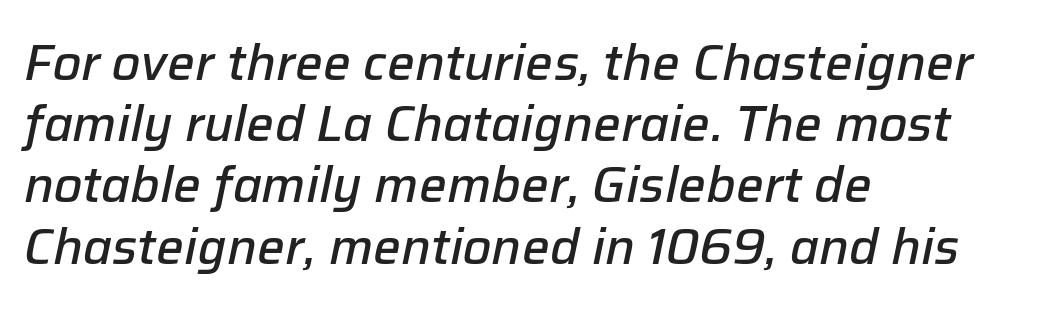
The rendering uses a moderate line-height, typical for paragraphs. Teacher's note: observe the even left margin — that is flush-left alignment. The letters advance in unequal steps, a hallmark of proportional type. The font is running at a semibold setting, under full bold. Honestly, the letter spacing is just normal — you wouldn't notice it. The baseline area is clear.
